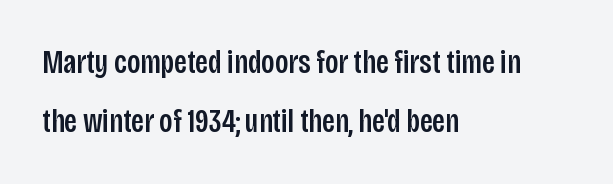
Q: Is the text italic (slanted)? A: No, it is upright.
Q: Is the typeface a serif or a sans-serif typeface? A: Sans-serif.
Q: Is the text underlined? A: No.
Q: How is the paragraph aligned? A: Left-aligned.
Q: Is the spacing between letters normal or unusually wide? A: Normal.
Q: Width (condensed, normal, or wide)? A: Condensed.
Q: Stroke contrast? A: Low.
Q: x-height? A: Large.
Q: Monospaced? A: No.
